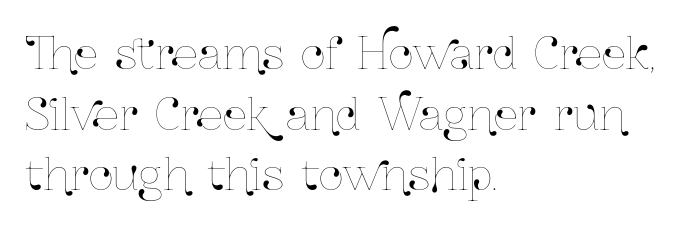
The image shows 43 px condensed type, upright; set left-aligned, normal line spacing (1.41x), normal letter spacing, not underlined; low stroke contrast and a medium x-height.
